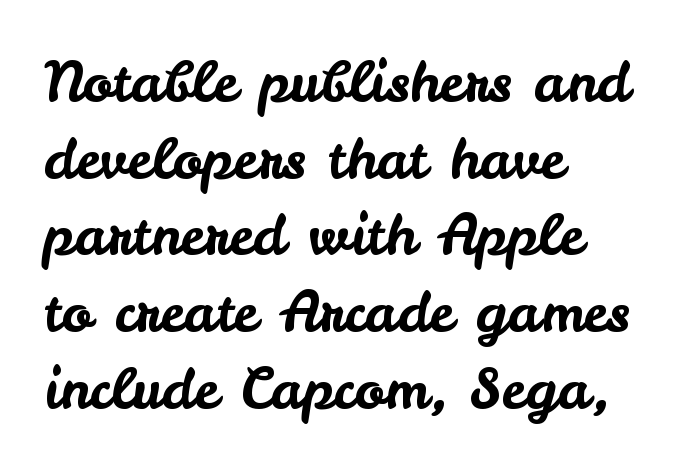
The image shows 56 px sans-serif type; set left-aligned, normal line spacing (1.37x), normal letter spacing, not underlined; low stroke contrast and a small x-height.
